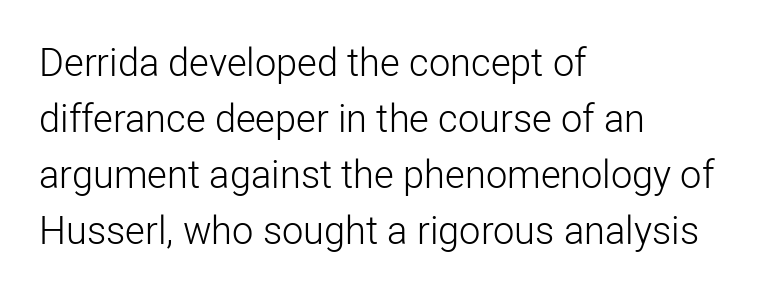
The image shows 38 px light sans-serif type, upright; set left-aligned, normal line spacing (1.47x), normal letter spacing, not underlined; low stroke contrast and a medium x-height.
